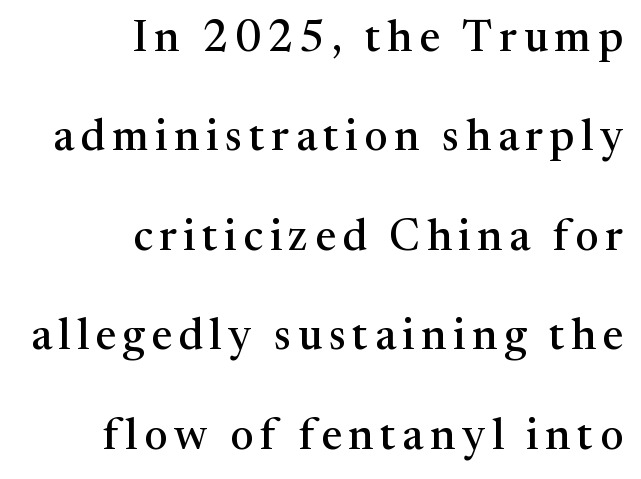
Q: Is the text italic (slanted)? A: No, it is upright.
Q: Is the typeface a serif or a sans-serif typeface? A: Serif.
Q: Is the text underlined? A: No.
Q: How is the paragraph aligned? A: Right-aligned.
Q: Is the spacing between lines tight, normal or loose? A: Loose.
Q: Width (condensed, normal, or wide)? A: Normal.
Q: Stroke contrast? A: Medium.
Q: x-height? A: Medium.
Q: Monospaced? A: No.
